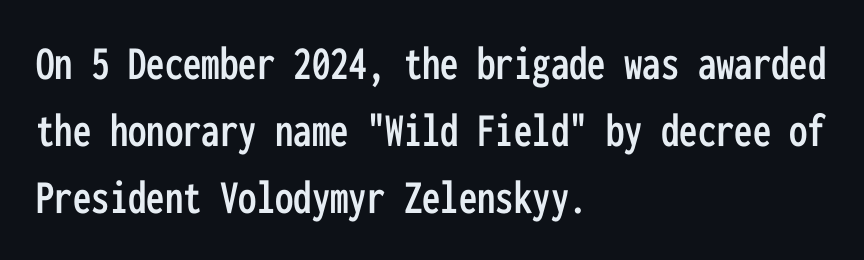
You could call the tracking neutral — neither tight nor loose. Spacing verdict: monospaced, one width for all characters. Type style note: lacks serifs. Casual observation: everything's shoved over to the left. Vertical strokes here are truly vertical. Baseline-to-baseline distance is the conventional proportion of letter height.
